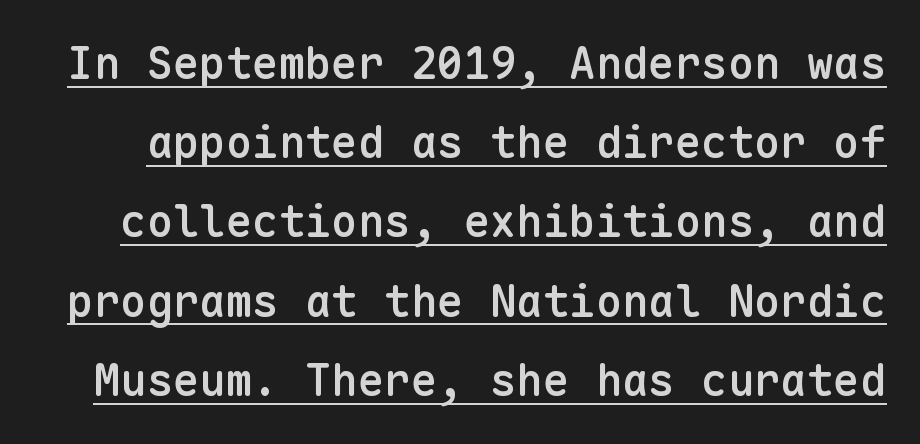
Beneath each row of characters lies a ruled line. Here the designer chose a console-style face with uniform glyph widths. Tall strokes in this sample are plumb rather than angled. The letters sit at their default tracking, neither squeezed nor spread. This is moderately heavy type, rendered in semibold. Type style note: lacks serifs.
